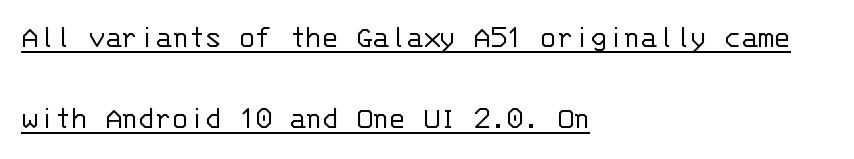
Q: Is the text bold? A: No.
Q: Is the text italic (slanted)? A: No, it is upright.
Q: Is the typeface a serif or a sans-serif typeface? A: Sans-serif.
Q: Is the text underlined? A: Yes.
Q: How is the paragraph aligned? A: Left-aligned.
Q: Is the spacing between letters normal or unusually wide? A: Normal.
Q: Is the spacing between lines tight, normal or loose? A: Loose.
Q: Width (condensed, normal, or wide)? A: Normal.
Q: Stroke contrast? A: Low.
Q: x-height? A: Large.
Q: Monospaced? A: Yes.
